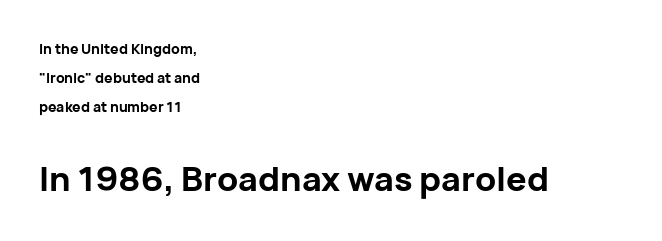
{"serif": "no", "italic": "no", "bold": "yes", "weight": "bold", "width": "normal", "stroke_contrast": "low", "x_height": "medium", "monospaced": "no", "underline": "no", "align": "left", "line_spacing": "loose", "line_spacing_ratio": 2.08, "letter_spacing": "normal", "letter_spacing_em": 0.0, "larger_block": "second", "size_ratio": 2.43, "glyph_px": 34}
